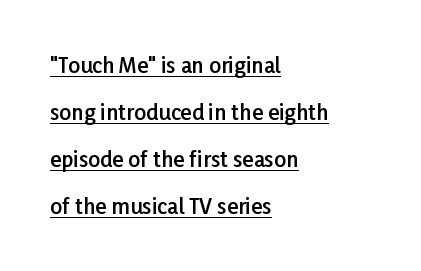
{"italic": "no", "bold": "semi", "underline": "yes", "align": "left", "line_spacing": "loose", "line_spacing_ratio": 2.24, "letter_spacing": "normal", "letter_spacing_em": 0.0, "glyph_px": 21}
